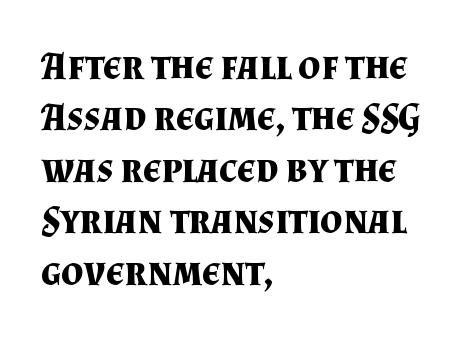
Q: Is the text bold? A: Yes.
Q: Is the text italic (slanted)? A: No, it is upright.
Q: Is the typeface a serif or a sans-serif typeface? A: Serif.
Q: Is the text underlined? A: No.
Q: How is the paragraph aligned? A: Left-aligned.
Q: Is the spacing between letters normal or unusually wide? A: Normal.
Q: Is the spacing between lines tight, normal or loose? A: Normal.
Q: Width (condensed, normal, or wide)? A: Normal.
Q: Stroke contrast? A: Medium.
Q: x-height? A: Small.
Q: Monospaced? A: No.
